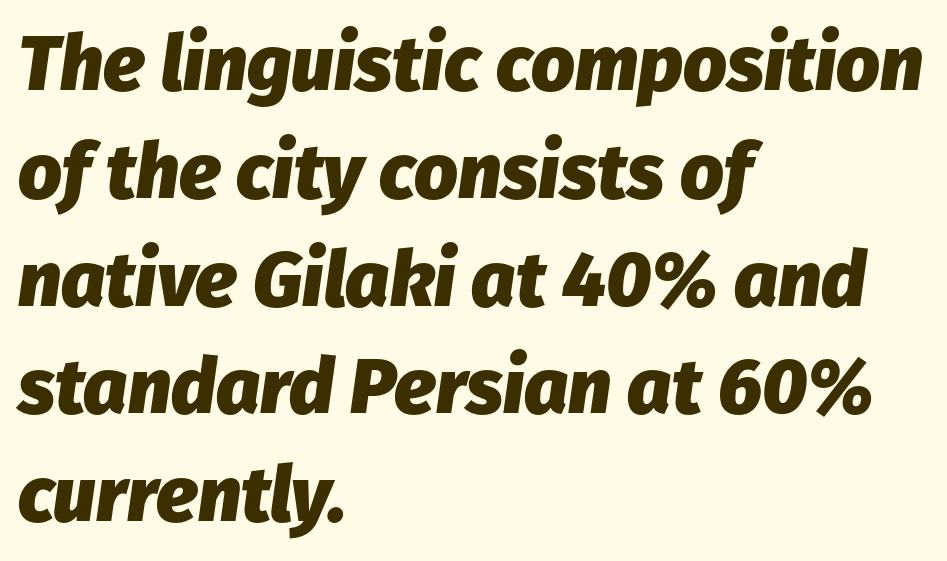
The image shows 77 px heavy type, italic (leaning right); set left-aligned, normal line spacing (1.4x), normal letter spacing, not underlined; low stroke contrast and a medium x-height.
